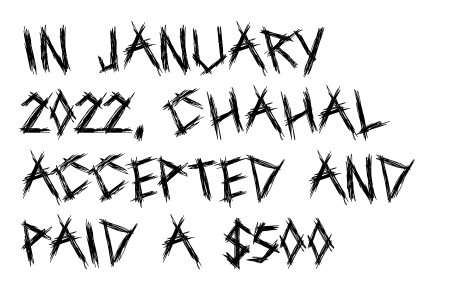
It's the straight-up-and-down kind of type. Line spacing here is normal. I'd call this a sans setting — the letters go barefoot. Alignment: flush left. Nothing heavy about these letters — not bold at all.
